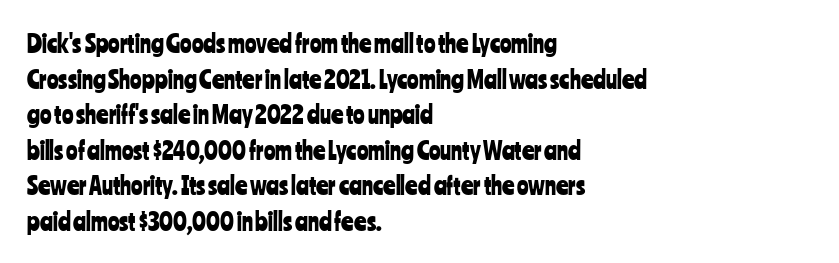
The image shows 24 px text type, upright; set left-aligned, normal line spacing (1.48x), normal letter spacing, not underlined.
